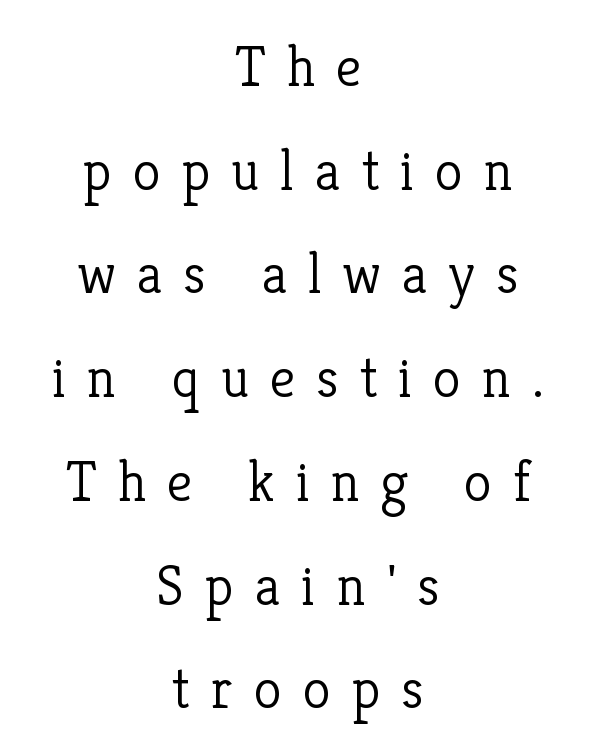
Note the varied advance widths — an 'i' is clearly narrower than an 'm'. In CSS terms this would be text-align: center. The font is comparable to plain body text, perhaps lighter. Bare-footed words on every line. This is roman type, the default non-slanted kind. Short note: letters widely spaced.
